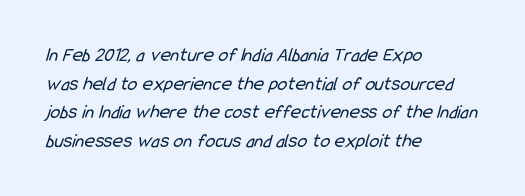
The image shows 20 px text type; set left-aligned, normal line spacing (1.43x), normal letter spacing, not underlined.
